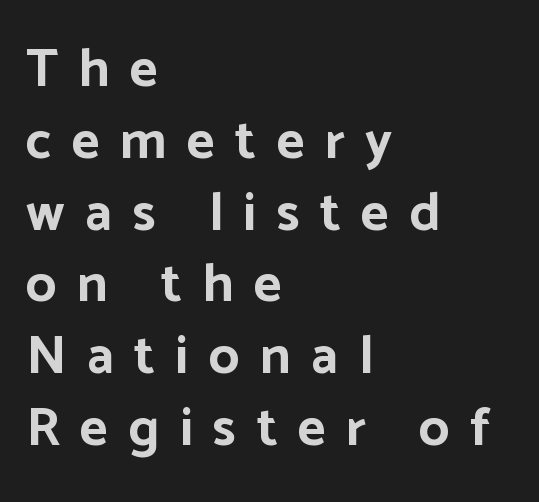
Tall strokes in this sample are plumb rather than angled. Descenders are the only things crossing below the line. Honestly, the letter spacing is so wide it's the main thing you notice. Looks like regular typesetting: each glyph gets only the width it needs. Reading down the block, your eye returns to a fixed left position each line. Evenly set lines give the paragraph a standard silhouette.
